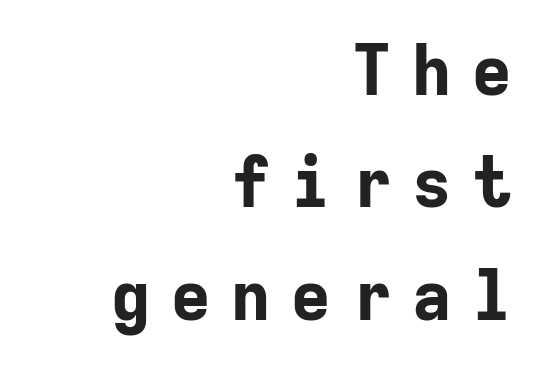
The image shows 69 px bold sans-serif type, upright, monospaced; set right-aligned, normal line spacing (1.63x), unusually wide letter spacing (+0.27 em), not underlined; low stroke contrast and a medium x-height.
